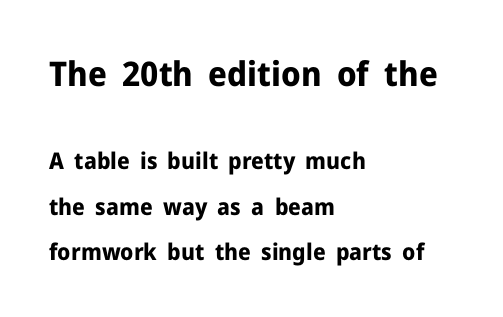
{"serif": "no", "italic": "no", "bold": "yes", "weight": "bold", "width": "normal", "stroke_contrast": "low", "x_height": "medium", "monospaced": "no", "underline": "no", "align": "left", "line_spacing": "loose", "line_spacing_ratio": 1.99, "letter_spacing": "normal", "letter_spacing_em": 0.0, "larger_block": "first", "size_ratio": 1.48, "glyph_px": 34}
